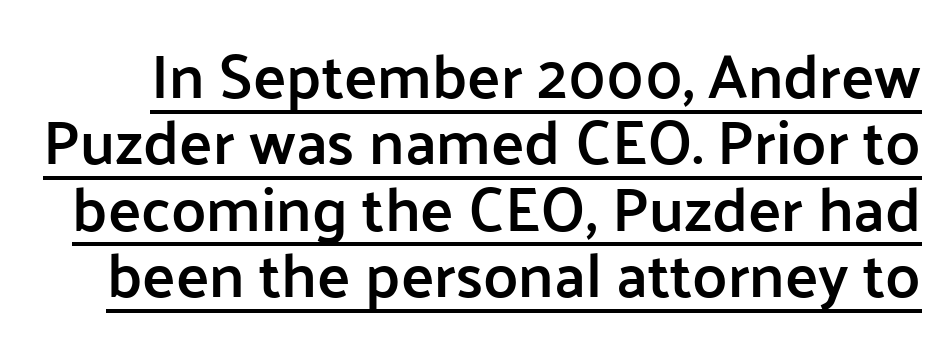
Q: Is the text bold? A: Semi-bold.
Q: Is the text italic (slanted)? A: No, it is upright.
Q: Is the typeface a serif or a sans-serif typeface? A: Sans-serif.
Q: Is the text underlined? A: Yes.
Q: Is the spacing between letters normal or unusually wide? A: Normal.
Q: Is the spacing between lines tight, normal or loose? A: Tight.
Q: Width (condensed, normal, or wide)? A: Normal.
Q: Stroke contrast? A: Low.
Q: x-height? A: Medium.
Q: Monospaced? A: No.
